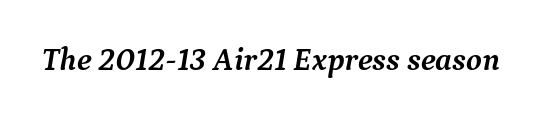
Q: Is the text bold? A: Yes.
Q: Is the text italic (slanted)? A: Yes, it leans right by about 9 degrees.
Q: Is the typeface a serif or a sans-serif typeface? A: Serif.
Q: Is the text underlined? A: No.
Q: Is the spacing between letters normal or unusually wide? A: Normal.
Q: Width (condensed, normal, or wide)? A: Normal.
Q: Stroke contrast? A: Medium.
Q: x-height? A: Medium.
Q: Monospaced? A: No.
